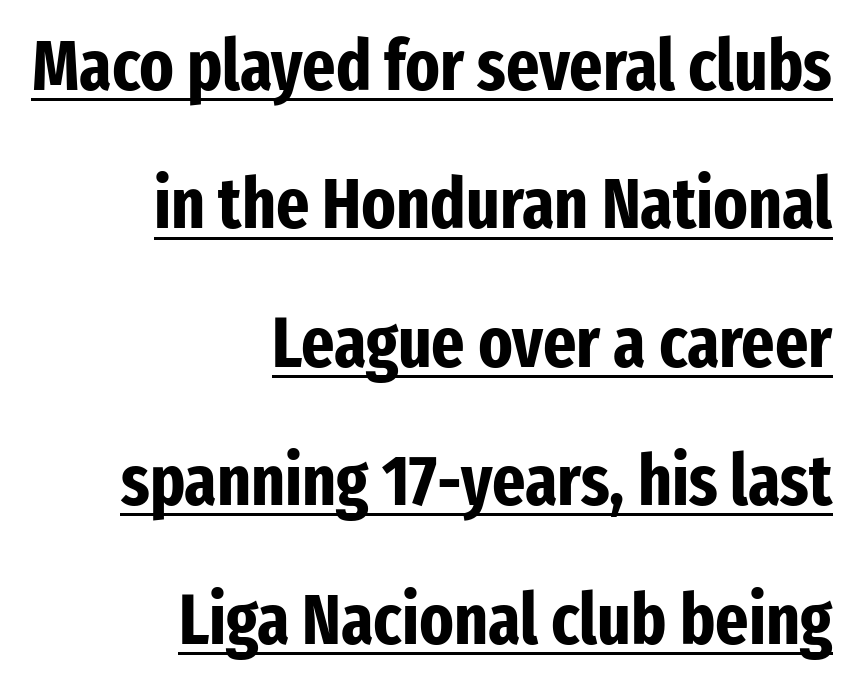
The image shows 71 px bold, condensed sans-serif type, upright; set right-aligned, loose line spacing (1.95x), normal letter spacing, underlined; low stroke contrast and a medium x-height.
